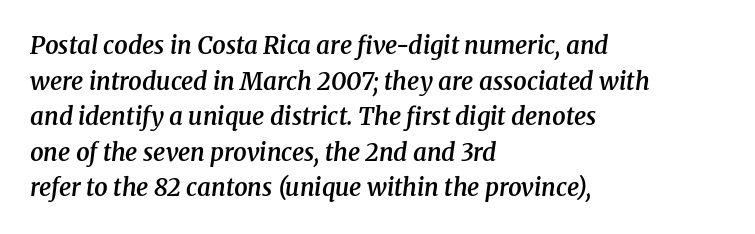
Rendered with sloped, italic letterforms. Line spacing here is normal. Underlining? Definitely not there. The letters sit at their default tracking, neither squeezed nor spread. Does the weight exceed regular? Yes, but only to semibold. Layout note: lines flush left.
